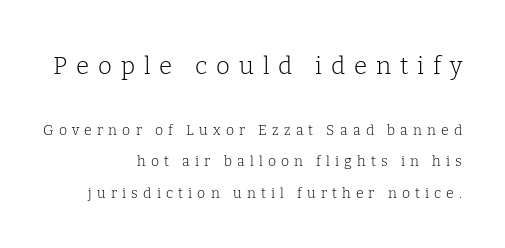
The designer gave the opening block more size than the closing block. Any mark beneath the type? The region is blank. A quiet, ordinary-to-light weight characterises the typeface. A great deal of white space separates one row of letters from the next. Words appear elongated and porous because spacing is wide. Italic: no, the glyphs are upright roman.
